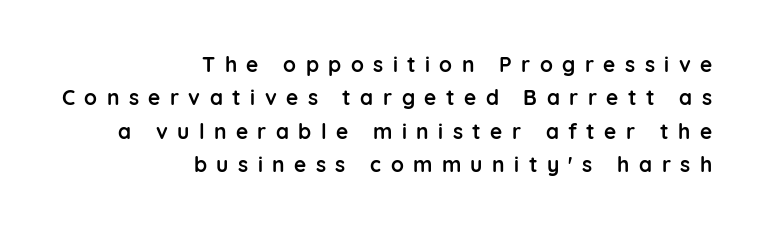
{"italic": "no", "bold": "yes", "underline": "no", "align": "right", "line_spacing": "normal", "line_spacing_ratio": 1.59, "letter_spacing": "wide", "letter_spacing_em": 0.45, "glyph_px": 21}
